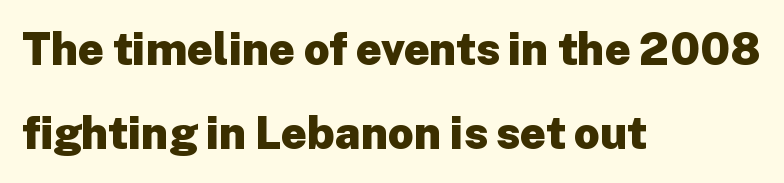
Q: Is the text bold? A: Yes.
Q: Is the text italic (slanted)? A: No, it is upright.
Q: Is the typeface a serif or a sans-serif typeface? A: Sans-serif.
Q: Is the text underlined? A: No.
Q: How is the paragraph aligned? A: Left-aligned.
Q: Is the spacing between letters normal or unusually wide? A: Normal.
Q: Width (condensed, normal, or wide)? A: Normal.
Q: Stroke contrast? A: Low.
Q: x-height? A: Medium.
Q: Monospaced? A: No.
